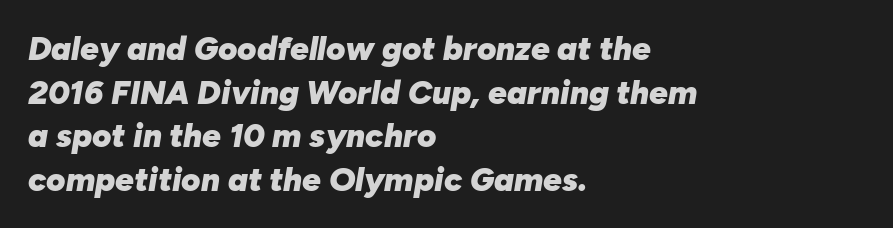
{"italic": "yes", "lean": "right", "slant_degrees": 10, "bold": "yes", "weight": "heavy", "width": "normal", "stroke_contrast": "low", "x_height": "medium", "monospaced": "no", "underline": "no", "align": "left", "line_spacing": "normal", "line_spacing_ratio": 1.32, "letter_spacing": "normal", "letter_spacing_em": 0.0, "glyph_px": 33}
